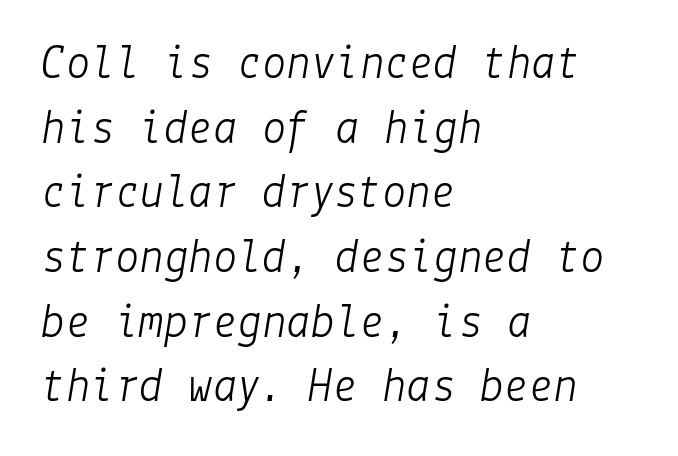
Nothing heavy about these letters — not bold at all. These lines stack with their left ends in a neat column. Plain, unruled lines of type. Inter-character spacing is left at the font's built-in metrics. The passage shown stacks its lines at a standard gap. Emphasis-style slanted type is in use.
